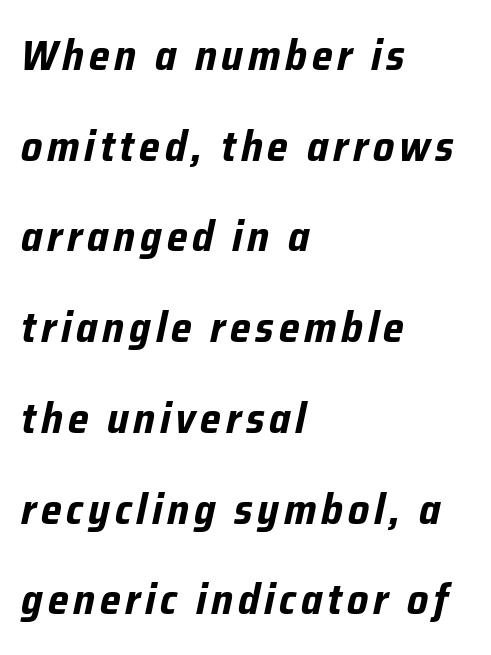
{"italic": "yes", "lean": "right", "slant_degrees": 12, "bold": "yes", "weight": "bold", "width": "condensed", "stroke_contrast": "low", "x_height": "medium", "monospaced": "no", "underline": "no", "align": "left", "line_spacing": "loose", "line_spacing_ratio": 2.11, "glyph_px": 43}
